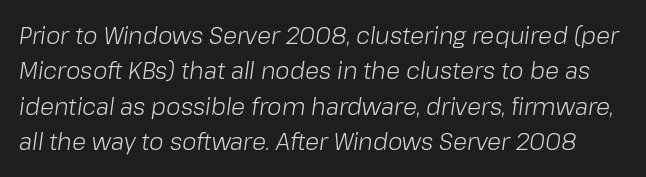
Q: Is the text bold? A: No.
Q: Is the text italic (slanted)? A: Yes, it leans right by about 8 degrees.
Q: Is the text underlined? A: No.
Q: Is the spacing between letters normal or unusually wide? A: Normal.
Q: Is the spacing between lines tight, normal or loose? A: Normal.
